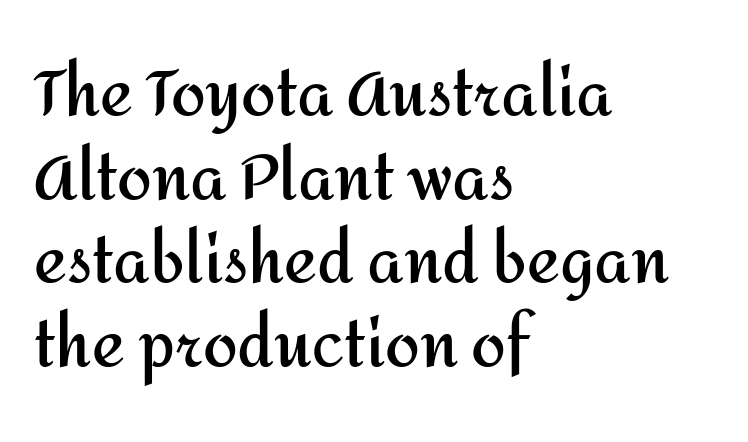
Q: Is the text bold? A: Yes.
Q: Is the text italic (slanted)? A: No, it is upright.
Q: Is the typeface a serif or a sans-serif typeface? A: Sans-serif.
Q: Is the text underlined? A: No.
Q: How is the paragraph aligned? A: Left-aligned.
Q: Is the spacing between letters normal or unusually wide? A: Normal.
Q: Is the spacing between lines tight, normal or loose? A: Normal.
Q: Width (condensed, normal, or wide)? A: Normal.
Q: Stroke contrast? A: Medium.
Q: x-height? A: Medium.
Q: Monospaced? A: No.
